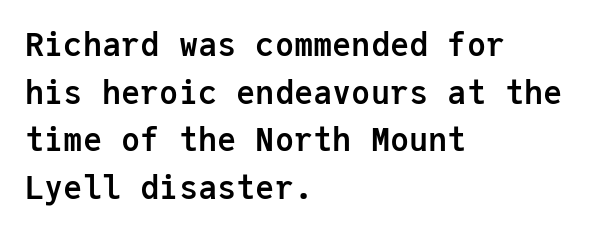
Q: Is the text bold? A: Yes.
Q: Is the text italic (slanted)? A: No, it is upright.
Q: Is the typeface a serif or a sans-serif typeface? A: Sans-serif.
Q: Is the text underlined? A: No.
Q: How is the paragraph aligned? A: Left-aligned.
Q: Is the spacing between letters normal or unusually wide? A: Normal.
Q: Is the spacing between lines tight, normal or loose? A: Normal.
Q: Width (condensed, normal, or wide)? A: Normal.
Q: Stroke contrast? A: Low.
Q: x-height? A: Medium.
Q: Monospaced? A: Yes.
